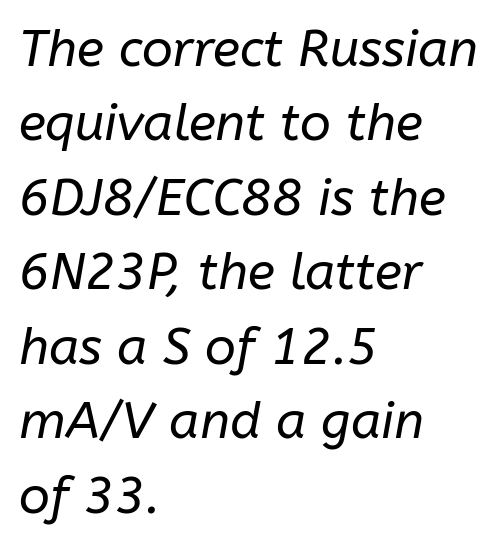
{"italic": "yes", "lean": "right", "slant_degrees": 10, "bold": "no", "weight": "regular", "width": "normal", "stroke_contrast": "low", "x_height": "medium", "monospaced": "no", "underline": "no", "align": "left", "line_spacing": "normal", "line_spacing_ratio": 1.46, "letter_spacing": "normal", "letter_spacing_em": 0.0, "glyph_px": 51}
